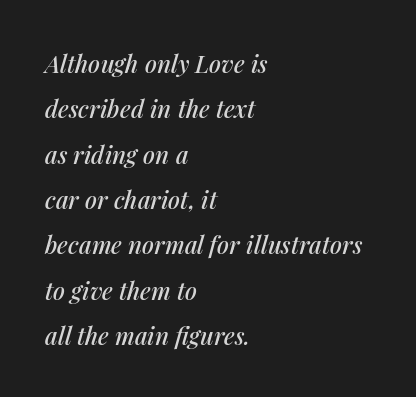
The face used here is rendered with its standard letterfit. Does the lettering tilt? It does — this is italic. Words float on clear page, feet unadorned. The lines are quadded left.
